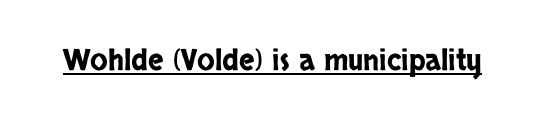
Q: Is the text italic (slanted)? A: No, it is upright.
Q: Is the typeface a serif or a sans-serif typeface? A: Sans-serif.
Q: Is the text underlined? A: Yes.
Q: Is the spacing between letters normal or unusually wide? A: Normal.
Q: Width (condensed, normal, or wide)? A: Condensed.
Q: Stroke contrast? A: Low.
Q: x-height? A: Large.
Q: Monospaced? A: No.
